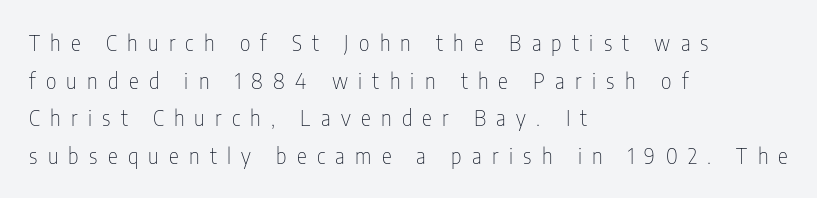
The image shows 21 px text type, upright; set left-aligned, line spacing 1.79x, unusually wide letter spacing (+0.49 em), not underlined.
